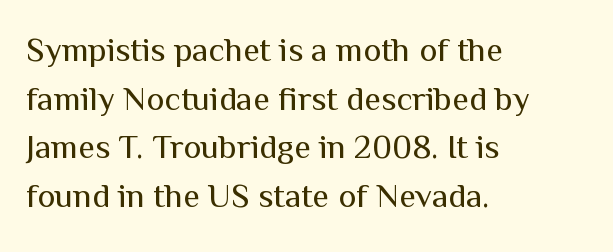
{"serif": "no", "italic": "no", "bold": "no", "weight": "regular", "width": "normal", "stroke_contrast": "medium", "x_height": "medium", "monospaced": "no", "underline": "no", "align": "left", "line_spacing": "normal", "line_spacing_ratio": 1.43, "letter_spacing": "normal", "letter_spacing_em": 0.0, "glyph_px": 34}
